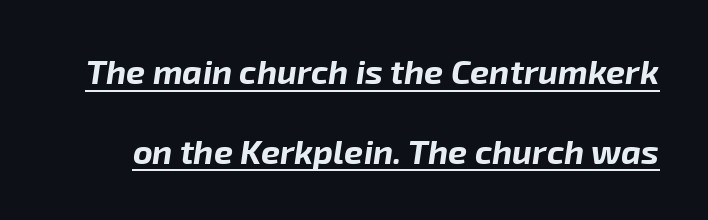
The image shows 34 px bold type, italic (leaning right); set loose line spacing (2.34x), normal letter spacing, underlined; low stroke contrast and a medium x-height.
